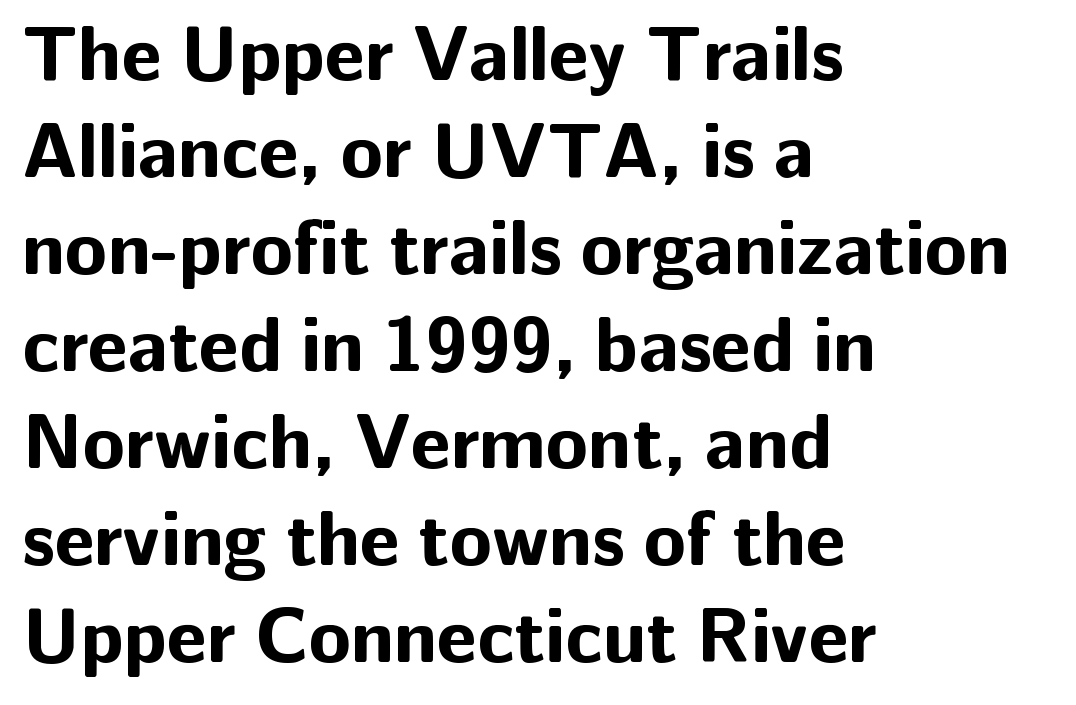
The image shows 77 px bold sans-serif type, upright; set left-aligned, normal line spacing (1.26x), normal letter spacing, not underlined; low stroke contrast and a medium x-height.
